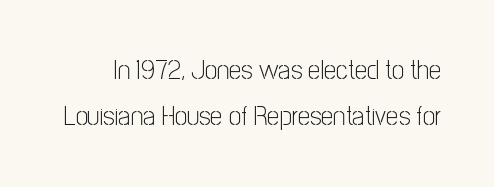
Standard letterfit; no display-style spreading of the glyphs. Quick note: interline space is typical. This rendering features lettering with no underline. Posture: straight, roman, zero tilt. Ink coverage per letter is moderate at most.
